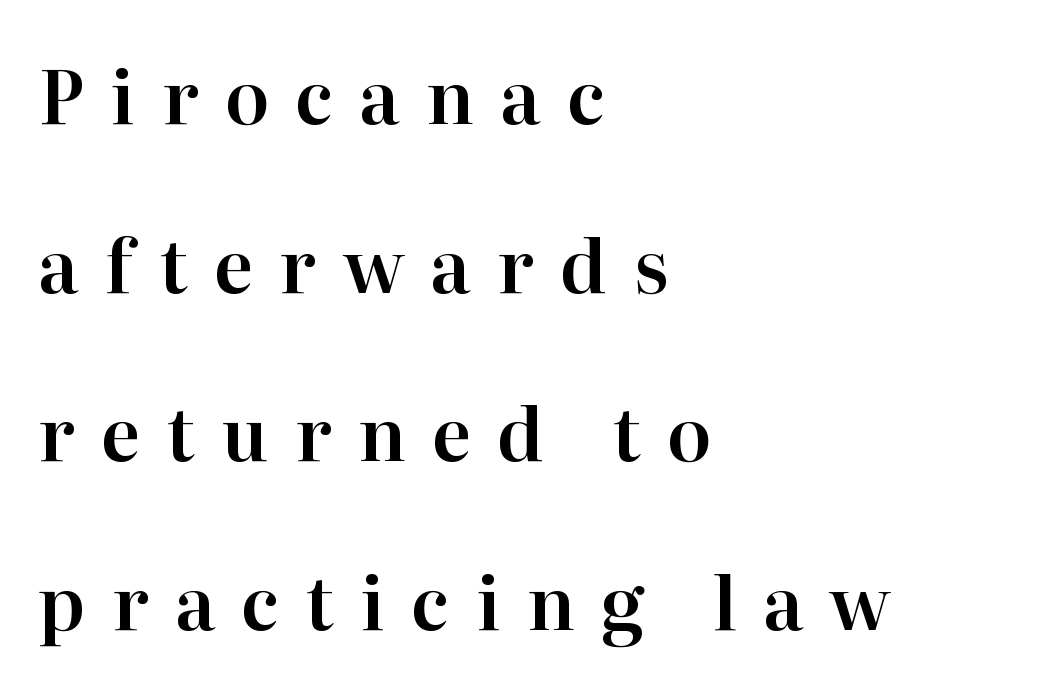
Q: Is the text italic (slanted)? A: No, it is upright.
Q: Is the typeface a serif or a sans-serif typeface? A: Serif.
Q: Is the text underlined? A: No.
Q: How is the paragraph aligned? A: Left-aligned.
Q: Is the spacing between letters normal or unusually wide? A: Unusually wide.
Q: Is the spacing between lines tight, normal or loose? A: Loose.
Q: Width (condensed, normal, or wide)? A: Normal.
Q: Stroke contrast? A: High.
Q: x-height? A: Medium.
Q: Monospaced? A: No.
